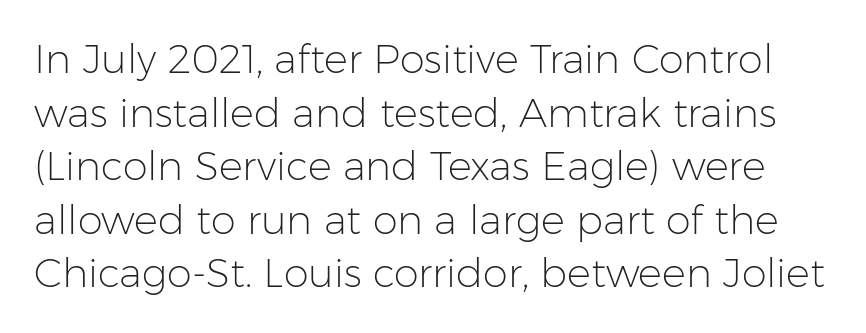
Q: Is the text bold? A: No.
Q: Is the text italic (slanted)? A: No, it is upright.
Q: Is the typeface a serif or a sans-serif typeface? A: Sans-serif.
Q: Is the text underlined? A: No.
Q: Is the spacing between letters normal or unusually wide? A: Normal.
Q: Is the spacing between lines tight, normal or loose? A: Normal.
Q: Width (condensed, normal, or wide)? A: Normal.
Q: Stroke contrast? A: Low.
Q: x-height? A: Medium.
Q: Monospaced? A: No.
